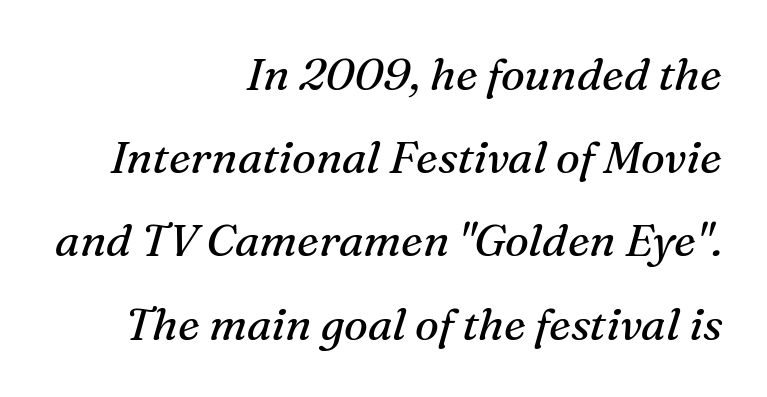
The image shows 45 px regular-weight serif type, italic (leaning right); set right-aligned, line spacing 1.85x, normal letter spacing, not underlined; medium stroke contrast and a medium x-height.
